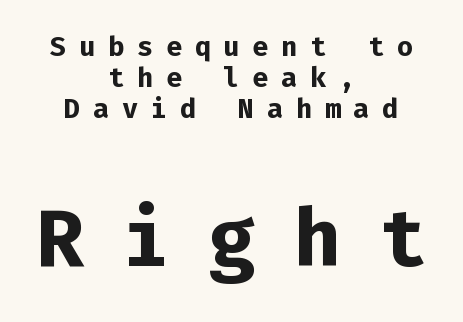
The image shows 80 px bold sans-serif type, upright, monospaced; set centered, tight line spacing (1.15x), unusually wide letter spacing (+0.47 em), not underlined; the second (bottom) block is 2.96x larger; low stroke contrast and a medium x-height.
